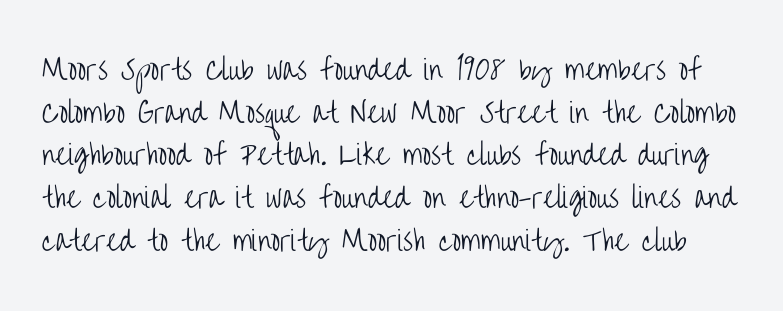
The image shows 27 px text type, upright; set normal line spacing (1.58x), normal letter spacing, not underlined.
